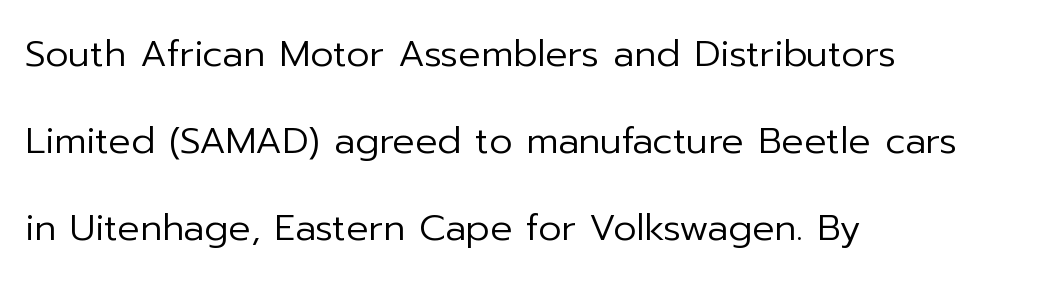
The image shows 37 px regular-weight sans-serif type, upright; set left-aligned, loose line spacing (2.35x), normal letter spacing, not underlined; low stroke contrast and a medium x-height.
